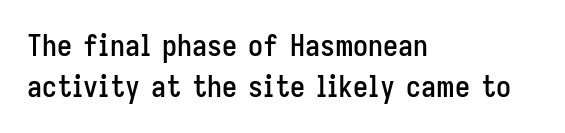
Line spacing here is normal. Letters rest on an invisible, unmarked baseline. No italicization has been applied; the sample stays upright. Honestly, the letter spacing is just normal — you wouldn't notice it. Spacing verdict: proportional, widths tailored to each character.
